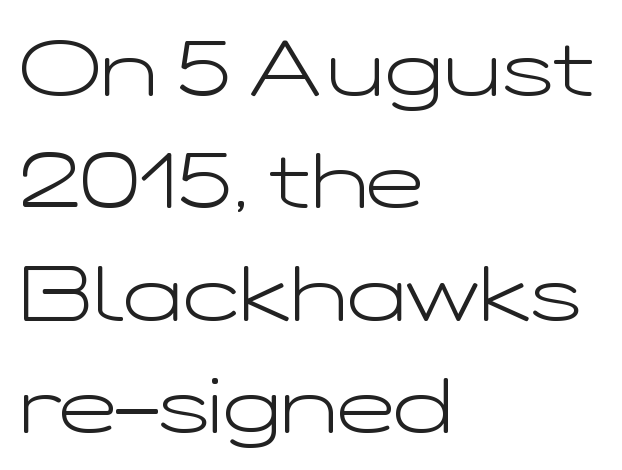
Q: Is the text bold? A: No.
Q: Is the text italic (slanted)? A: No, it is upright.
Q: Is the typeface a serif or a sans-serif typeface? A: Sans-serif.
Q: Is the text underlined? A: No.
Q: How is the paragraph aligned? A: Left-aligned.
Q: Is the spacing between letters normal or unusually wide? A: Normal.
Q: Is the spacing between lines tight, normal or loose? A: Normal.
Q: Width (condensed, normal, or wide)? A: Wide.
Q: Stroke contrast? A: Low.
Q: x-height? A: Medium.
Q: Monospaced? A: No.
